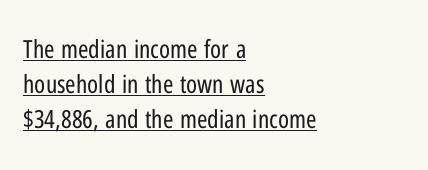
The image shows 25 px text type, upright; set left-aligned, normal line spacing (1.4x), normal letter spacing, underlined.
